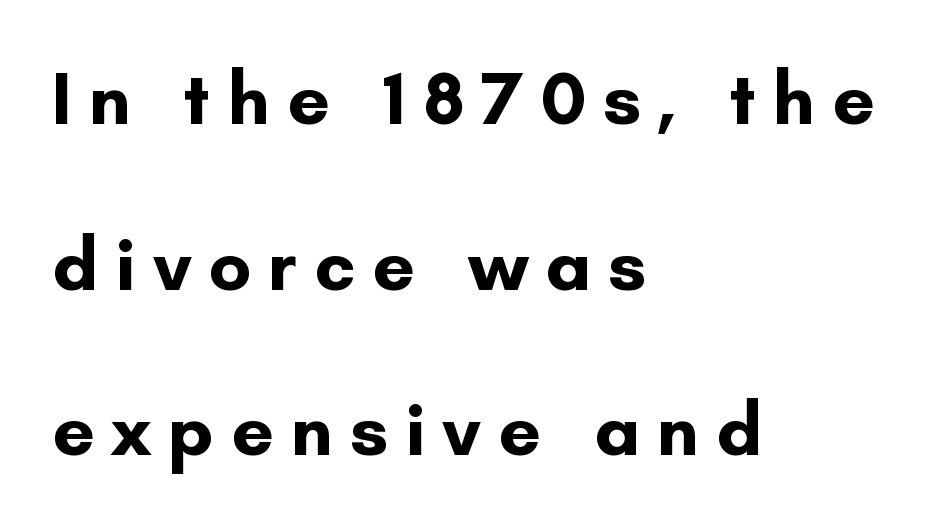
{"serif": "no", "italic": "no", "bold": "yes", "weight": "bold", "width": "normal", "stroke_contrast": "low", "x_height": "small", "monospaced": "no", "underline": "no", "align": "left", "line_spacing": "loose", "line_spacing_ratio": 2.21, "letter_spacing": "wide", "letter_spacing_em": 0.23, "glyph_px": 75}
